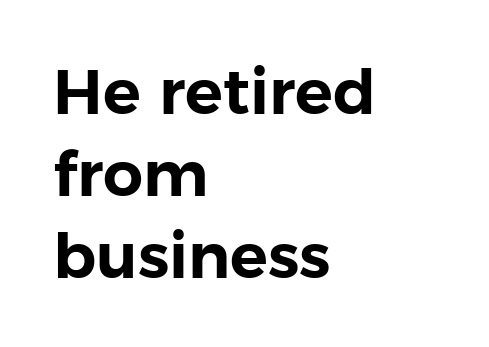
{"serif": "no", "italic": "no", "width": "normal", "stroke_contrast": "low", "x_height": "medium", "monospaced": "no", "underline": "no", "align": "left", "line_spacing": "normal", "line_spacing_ratio": 1.3, "letter_spacing": "normal", "letter_spacing_em": 0.0, "glyph_px": 63}
